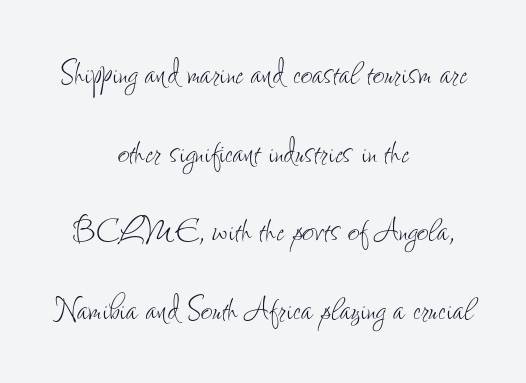
Q: Is the text bold? A: No.
Q: Is the text italic (slanted)? A: Yes.
Q: Is the text underlined? A: No.
Q: How is the paragraph aligned? A: Centered.
Q: Is the spacing between letters normal or unusually wide? A: Normal.
Q: Is the spacing between lines tight, normal or loose? A: Loose.
Q: Width (condensed, normal, or wide)? A: Condensed.
Q: Stroke contrast? A: Low.
Q: x-height? A: Small.
Q: Monospaced? A: No.
